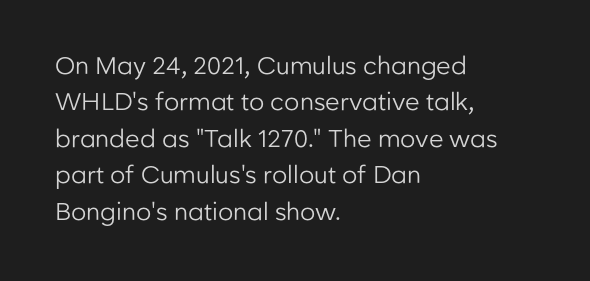
Q: Is the text bold? A: No.
Q: Is the text italic (slanted)? A: No, it is upright.
Q: Is the text underlined? A: No.
Q: How is the paragraph aligned? A: Left-aligned.
Q: Is the spacing between letters normal or unusually wide? A: Normal.
Q: Is the spacing between lines tight, normal or loose? A: Normal.
